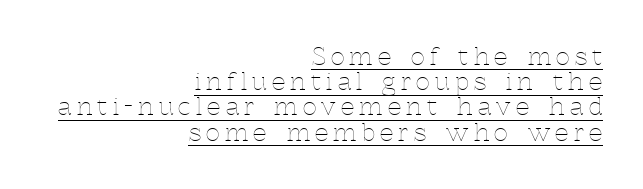
Summary of vertical rhythm: compact, with narrow interline spacing. The setting favours the right margin, as signatures and pull-quotes sometimes do. Stems and bowls with no extra thickness — not bold. Spacing between characters has been opened up far beyond the box default. Designer's note — italics off, roman on.
